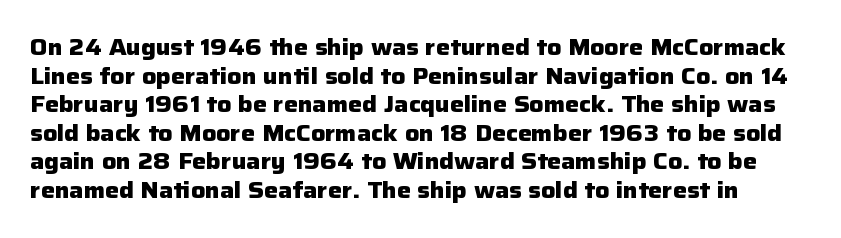
The space directly below the letters is spotless. These lines were composed using upright roman letters. The letters sit at their default tracking, neither squeezed nor spread. The font is running at its bold setting. Each new line begins a customary step beneath the previous one.
